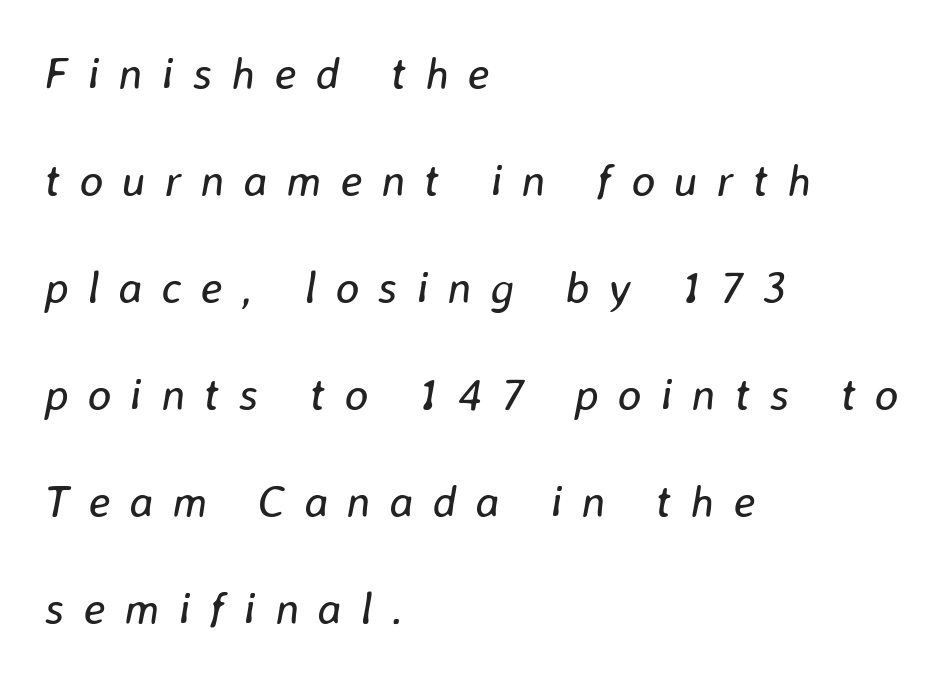
Q: Is the text bold? A: No.
Q: Is the text italic (slanted)? A: Yes, it leans right by about 8 degrees.
Q: Is the text underlined? A: No.
Q: How is the paragraph aligned? A: Left-aligned.
Q: Is the spacing between letters normal or unusually wide? A: Unusually wide.
Q: Is the spacing between lines tight, normal or loose? A: Loose.
Q: Width (condensed, normal, or wide)? A: Normal.
Q: Stroke contrast? A: Low.
Q: x-height? A: Medium.
Q: Monospaced? A: No.
